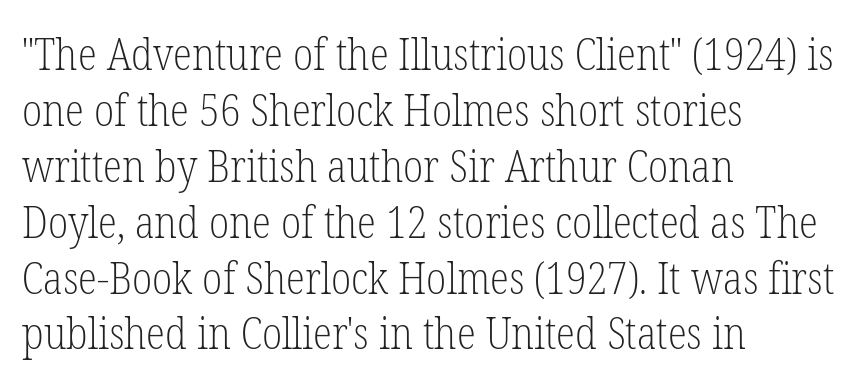
Yep, those are serifs on the letters. Descenders hang freely into open space. Line starts are locked; line ends wander. Spacing verdict: proportional, widths tailored to each character. Nothing unusual about the tracking: characters are spaced as the font intends. The vertical gap from one line to the next is medium.
